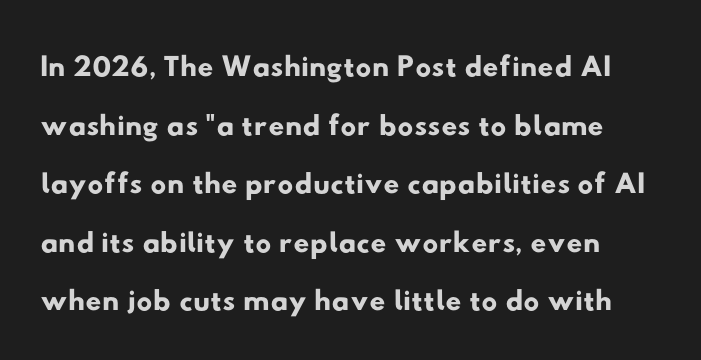
Q: Is the typeface a serif or a sans-serif typeface? A: Sans-serif.
Q: Is the text underlined? A: No.
Q: Is the spacing between letters normal or unusually wide? A: Normal.
Q: Is the spacing between lines tight, normal or loose? A: Normal.
Q: Width (condensed, normal, or wide)? A: Wide.
Q: Stroke contrast? A: Low.
Q: x-height? A: Small.
Q: Monospaced? A: No.
